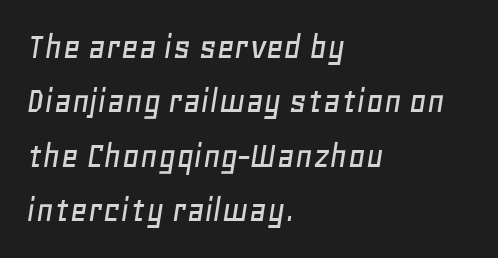
Anything drawn beneath the words? Only blank space. Notice how the stems are inclined rather than vertical — that's the hallmark of italics. Reading down the column, the eye jumps a familiar distance to each next line. The face used here is rendered with its standard letterfit. Casual observation: everything's shoved over to the left. Is this a fixed-width face? No — the glyphs have proportional, varying widths.
